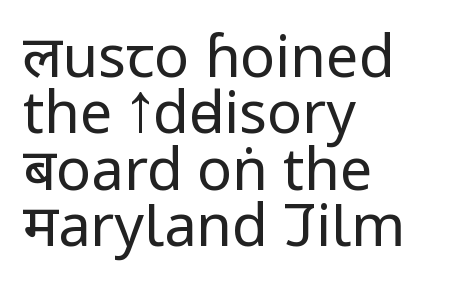
The image shows 58 px regular-weight, condensed sans-serif type, upright; set left-aligned, tight line spacing (0.97x), normal letter spacing, not underlined; low stroke contrast and a large x-height.
